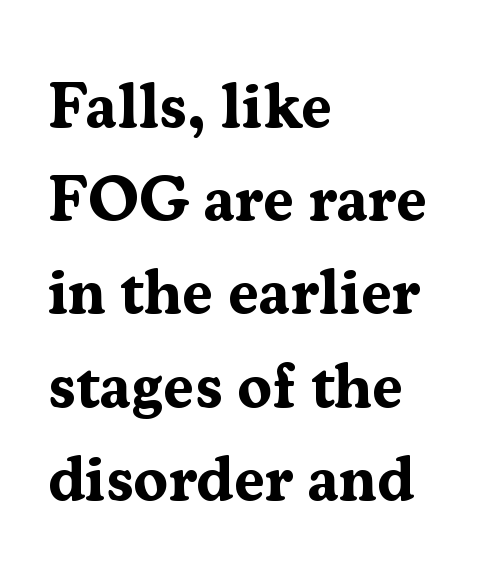
Q: Is the text bold? A: Yes.
Q: Is the text italic (slanted)? A: No, it is upright.
Q: Is the typeface a serif or a sans-serif typeface? A: Serif.
Q: Is the text underlined? A: No.
Q: How is the paragraph aligned? A: Left-aligned.
Q: Is the spacing between letters normal or unusually wide? A: Normal.
Q: Is the spacing between lines tight, normal or loose? A: Normal.
Q: Width (condensed, normal, or wide)? A: Normal.
Q: Stroke contrast? A: Medium.
Q: x-height? A: Medium.
Q: Monospaced? A: No.
